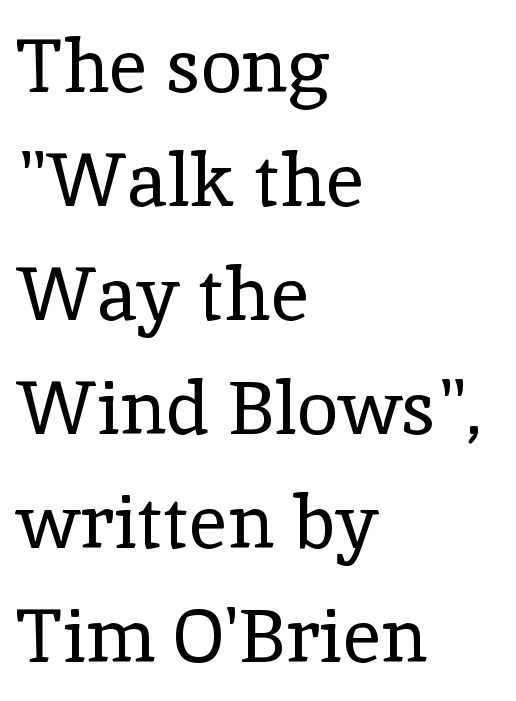
The image shows 75 px regular-weight serif type, upright; set left-aligned, normal line spacing (1.52x), normal letter spacing, not underlined; a medium x-height.
